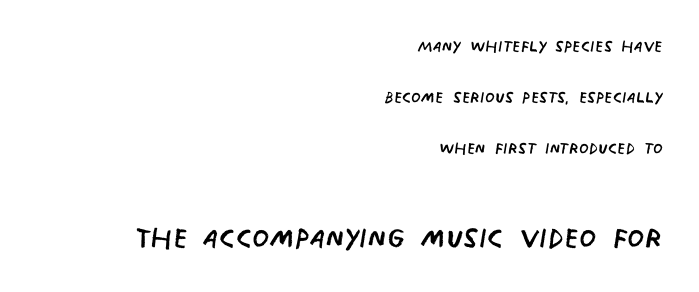
{"serif": "no", "bold": "no", "weight": "regular", "width": "condensed", "stroke_contrast": "low", "x_height": "large", "monospaced": "no", "underline": "no", "align": "right", "line_spacing": "loose", "line_spacing_ratio": 2.31, "letter_spacing": "normal", "letter_spacing_em": 0.0, "larger_block": "second", "size_ratio": 1.77, "glyph_px": 39}
